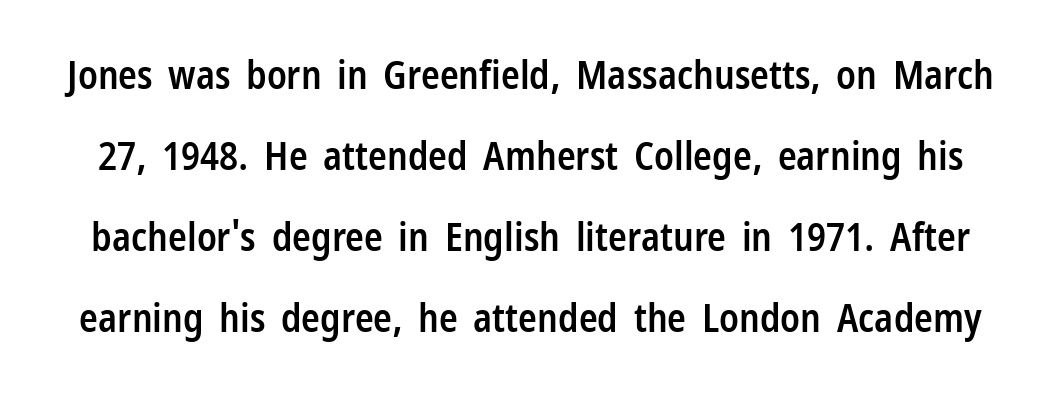
The image shows 39 px semibold, condensed sans-serif type, upright; set loose line spacing (2.08x), normal letter spacing, not underlined; low stroke contrast and a medium x-height.
